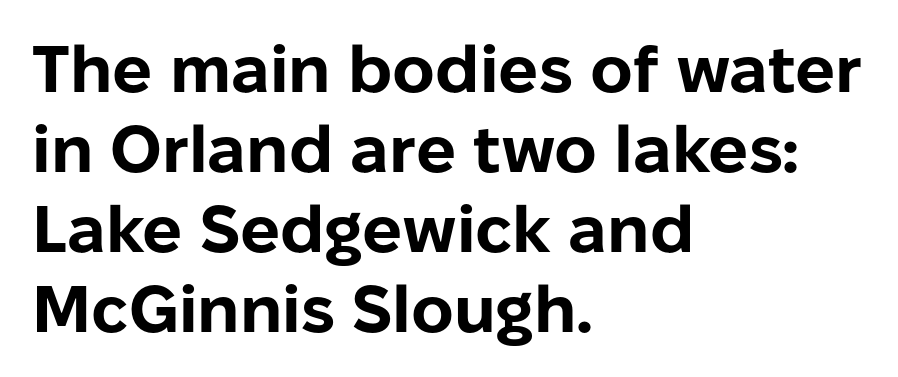
Q: Is the text bold? A: Yes.
Q: Is the text italic (slanted)? A: No, it is upright.
Q: Is the typeface a serif or a sans-serif typeface? A: Sans-serif.
Q: Is the text underlined? A: No.
Q: How is the paragraph aligned? A: Left-aligned.
Q: Is the spacing between letters normal or unusually wide? A: Normal.
Q: Width (condensed, normal, or wide)? A: Normal.
Q: Stroke contrast? A: Low.
Q: x-height? A: Medium.
Q: Monospaced? A: No.
